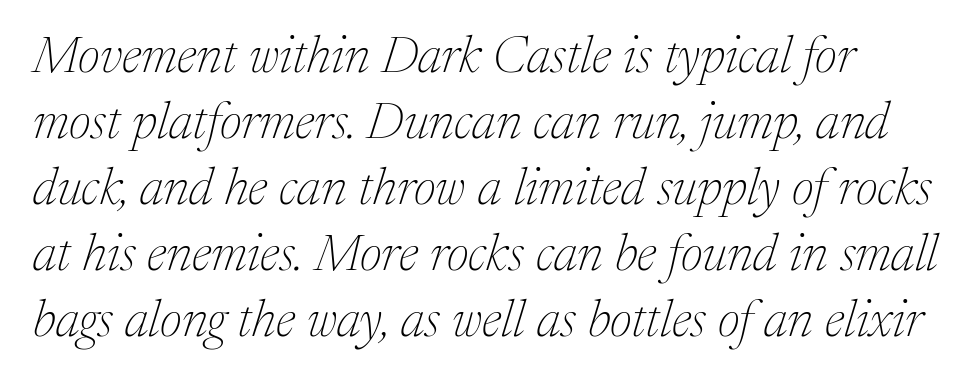
{"serif": "yes", "italic": "yes", "lean": "right", "slant_degrees": 17, "bold": "no", "weight": "thin", "width": "normal", "stroke_contrast": "medium", "x_height": "medium", "monospaced": "no", "underline": "no", "align": "left", "line_spacing": "normal", "line_spacing_ratio": 1.27, "letter_spacing": "normal", "letter_spacing_em": 0.0, "glyph_px": 52}
